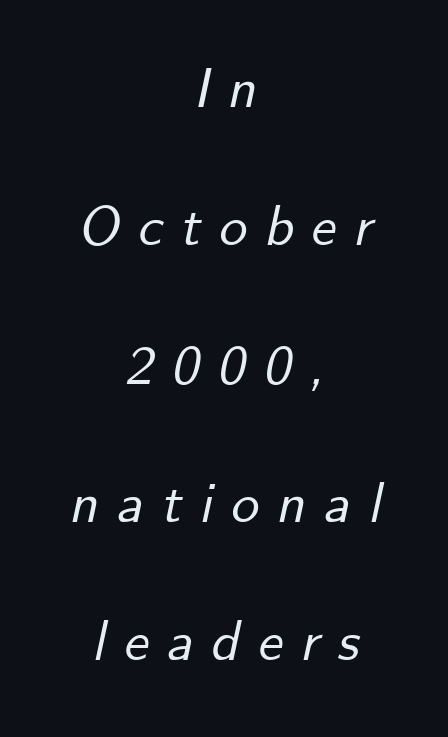
The image shows 56 px text type, italic (leaning right); set centered, loose line spacing (2.47x), unusually wide letter spacing (+0.32 em), not underlined; low stroke contrast and a small x-height.
